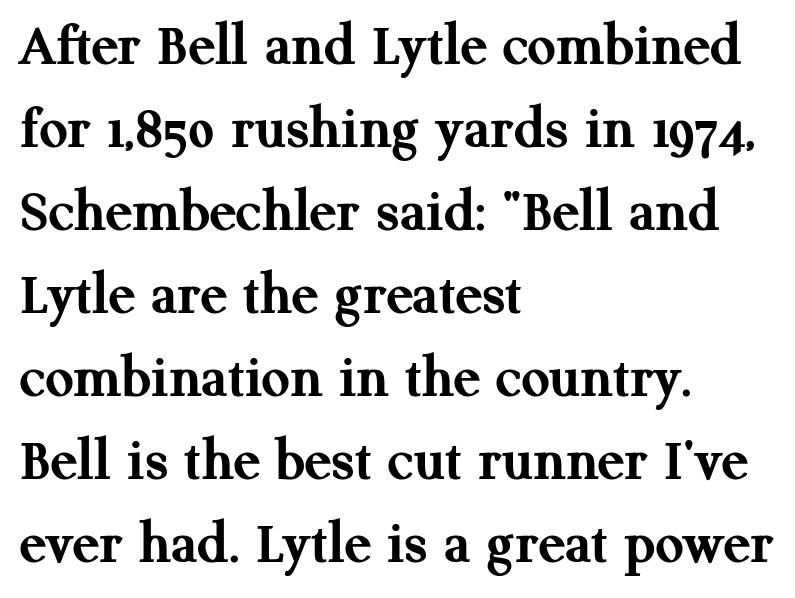
The image shows 62 px semibold serif type, upright; set left-aligned, normal line spacing (1.34x), normal letter spacing, not underlined; medium stroke contrast and a medium x-height.
